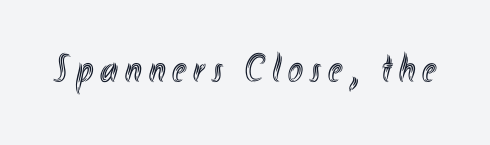
{"width": "condensed", "x_height": "small", "monospaced": "no", "underline": "no", "glyph_px": 40}
